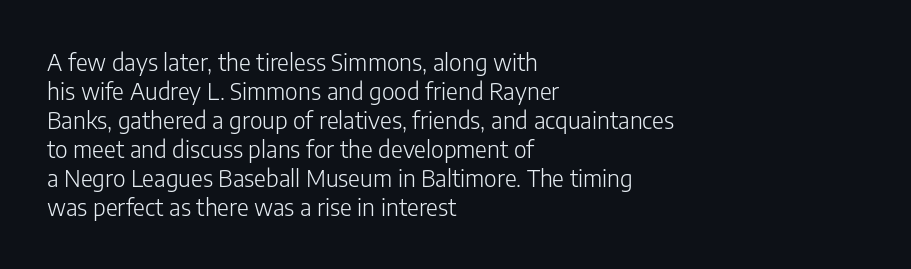
A typesetter would call this zero additional tracking. If you drew a line through each stem, it would be perfectly vertical. This block has exactly the height ordinary leading produces. Teacher's note: observe the even left margin — that is flush-left alignment. The area under the type is left untouched. This is not heavy type; no bold has been used.
